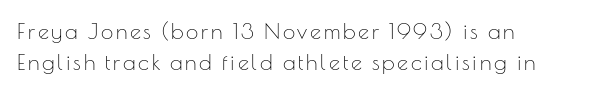
{"italic": "no", "bold": "no", "underline": "no", "align": "left", "line_spacing": "normal", "line_spacing_ratio": 1.43, "glyph_px": 22}
